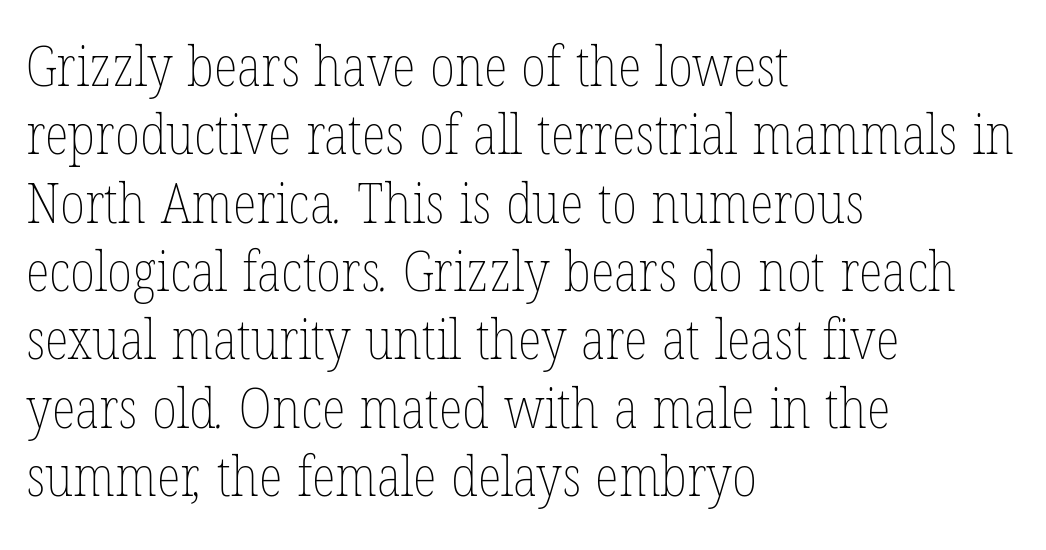
{"bold": "no", "weight": "thin", "width": "condensed", "stroke_contrast": "low", "x_height": "medium", "monospaced": "no", "underline": "no", "align": "left", "line_spacing_ratio": 1.22, "letter_spacing": "normal", "letter_spacing_em": 0.0, "glyph_px": 56}
